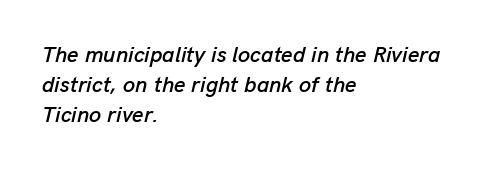
Q: Is the text italic (slanted)? A: Yes, it leans right by about 13 degrees.
Q: Is the text underlined? A: No.
Q: How is the paragraph aligned? A: Left-aligned.
Q: Is the spacing between letters normal or unusually wide? A: Normal.
Q: Is the spacing between lines tight, normal or loose? A: Normal.
